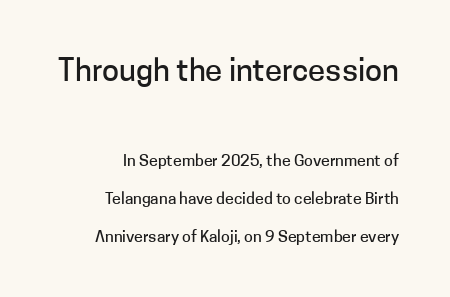
The image shows 31 px sans-serif type, upright; set right-aligned, loose line spacing (2.38x), normal letter spacing, not underlined; the first (top) block is 1.94x larger; low stroke contrast and a medium x-height.
